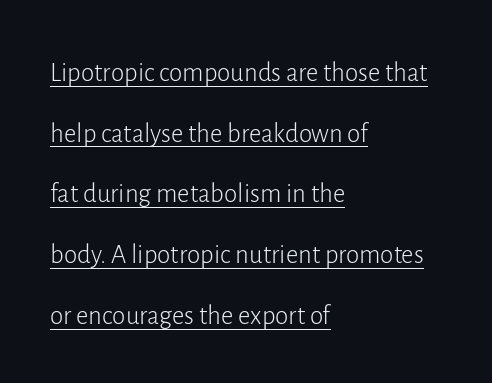
{"italic": "no", "bold": "no", "underline": "yes", "align": "left", "line_spacing": "loose", "line_spacing_ratio": 2.25, "letter_spacing": "normal", "letter_spacing_em": 0.0, "glyph_px": 27}
